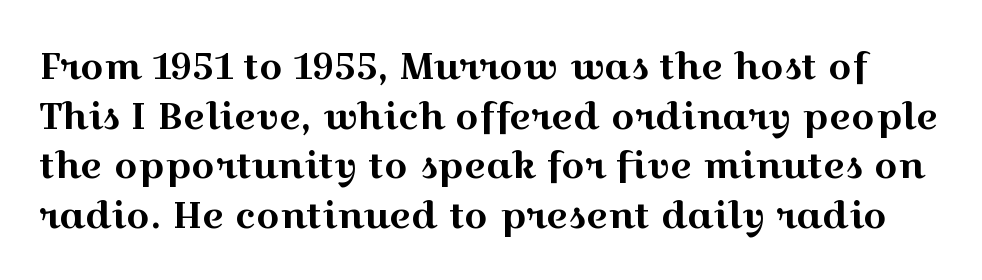
The letterforms sit shoulder to shoulder at normal distance. The specimen reads as upright at a glance. The foot of each line stays bare and open. Little horizontal feet cap the strokes, marking this as serif type.
